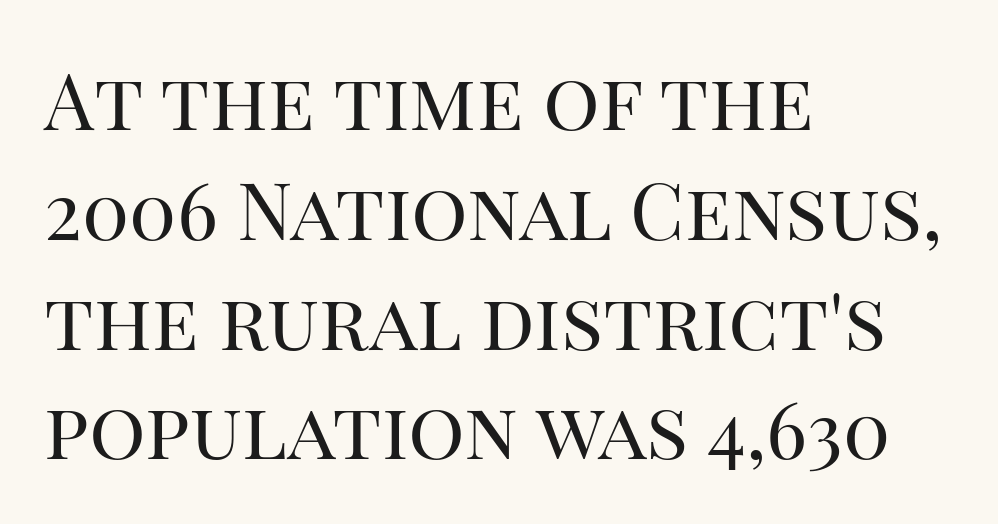
Q: Is the text bold? A: No.
Q: Is the text italic (slanted)? A: No, it is upright.
Q: Is the typeface a serif or a sans-serif typeface? A: Serif.
Q: Is the text underlined? A: No.
Q: How is the paragraph aligned? A: Left-aligned.
Q: Is the spacing between letters normal or unusually wide? A: Normal.
Q: Is the spacing between lines tight, normal or loose? A: Normal.
Q: Width (condensed, normal, or wide)? A: Normal.
Q: Stroke contrast? A: High.
Q: x-height? A: Large.
Q: Monospaced? A: No.
